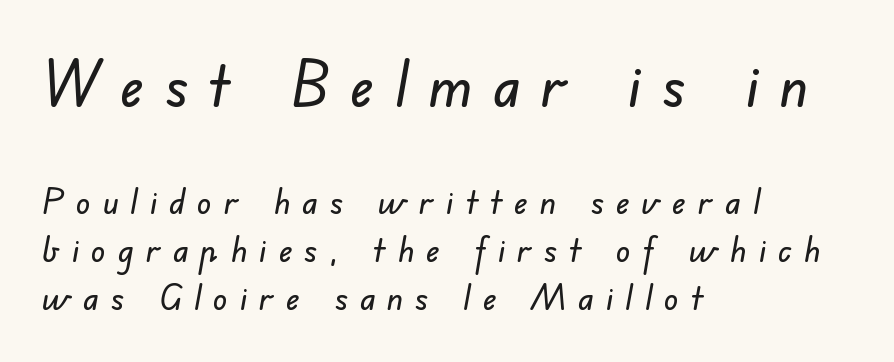
The lines in this sample share a left origin and differ only in where they stop. Note: no serifs on the glyphs. Descender tails drop into unmarked territory. Substantial extra tracking has been applied to these lines. Character widths vary here, with narrow letters taking less room than wide ones.
